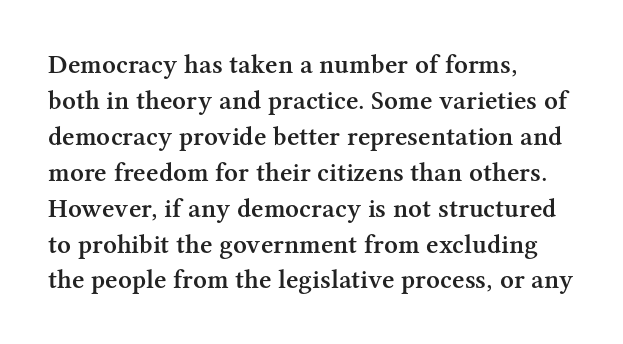
{"italic": "no", "bold": "semi", "underline": "no", "align": "left", "line_spacing": "normal", "line_spacing_ratio": 1.33, "letter_spacing": "normal", "letter_spacing_em": 0.0, "glyph_px": 27}
